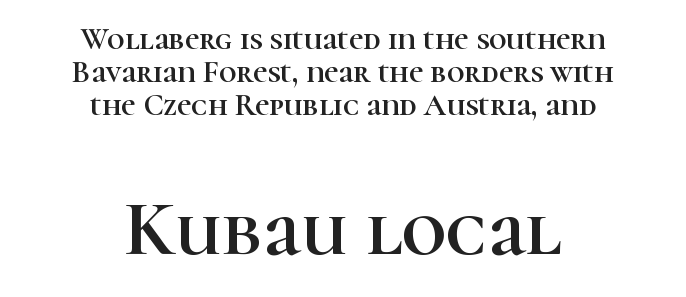
The image shows 78 px serif type, upright; set centered, tight line spacing (1.06x), normal letter spacing, not underlined; the second (bottom) block is 2.52x larger; high stroke contrast and a medium x-height.
